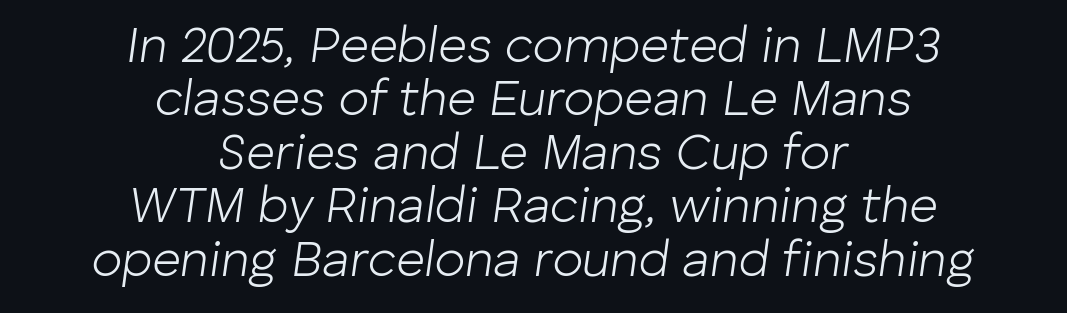
{"italic": "yes", "lean": "right", "slant_degrees": 8, "bold": "no", "weight": "light", "width": "normal", "stroke_contrast": "low", "x_height": "medium", "monospaced": "no", "underline": "no", "align": "center", "line_spacing": "tight", "line_spacing_ratio": 1.07, "letter_spacing": "normal", "letter_spacing_em": 0.0, "glyph_px": 50}
